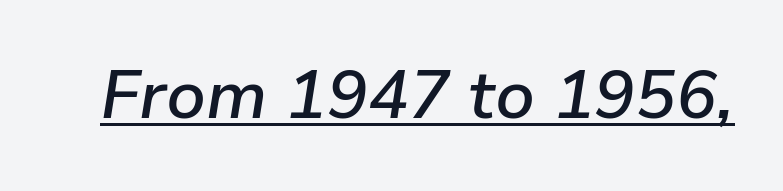
Q: Is the text bold? A: Semi-bold.
Q: Is the text italic (slanted)? A: Yes, it leans right by about 9 degrees.
Q: Is the text underlined? A: Yes.
Q: Is the spacing between letters normal or unusually wide? A: Normal.
Q: Width (condensed, normal, or wide)? A: Normal.
Q: Stroke contrast? A: Low.
Q: x-height? A: Medium.
Q: Monospaced? A: No.
